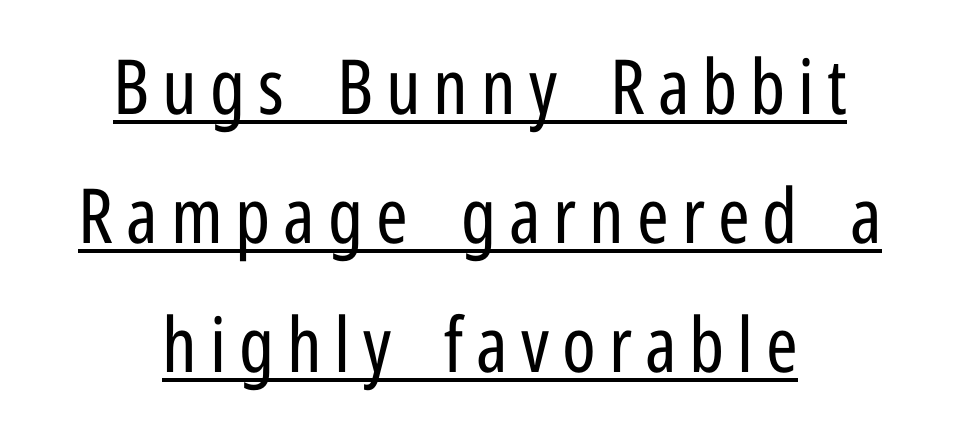
The image shows 76 px regular-weight, condensed sans-serif type, upright; set centered, normal line spacing (1.7x), underlined; low stroke contrast and a medium x-height.
